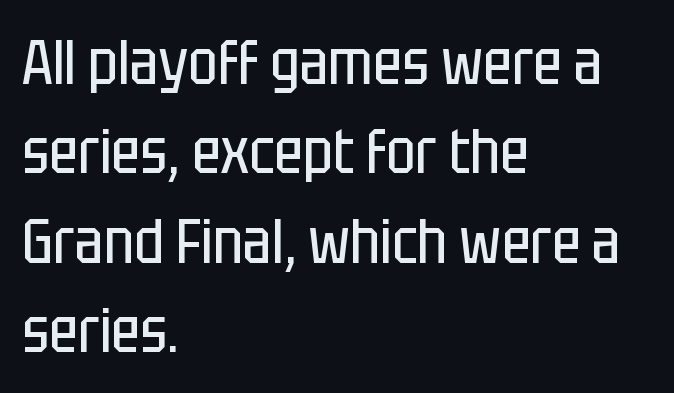
The type family on display is of the sans-serif kind. The passage shown has conventional tracking throughout. Here the designer chose a conventional face with non-uniform glyph widths. The designer left line spacing at the default. A classic flush-left, rag-right setting is used for this passage. The font is comparable to plain body text, perhaps lighter.
